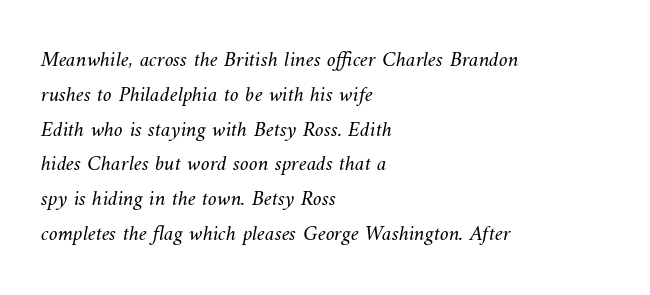
The strokes carry an ordinary text weight at most. Between one letter and the next there's only the usual sliver of space. Bare-footed words on every line. Every row of glyphs begins at an identical x-position on the left. Notice how descenders clear the ascenders below comfortably — that's standard leading.
